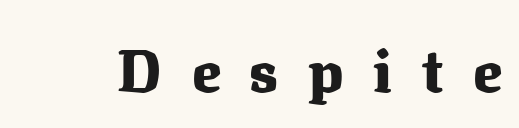
Q: Is the text bold? A: Yes.
Q: Is the text italic (slanted)? A: No, it is upright.
Q: Is the typeface a serif or a sans-serif typeface? A: Serif.
Q: Is the text underlined? A: No.
Q: Is the spacing between letters normal or unusually wide? A: Unusually wide.
Q: Width (condensed, normal, or wide)? A: Normal.
Q: Stroke contrast? A: Medium.
Q: x-height? A: Medium.
Q: Monospaced? A: No.
